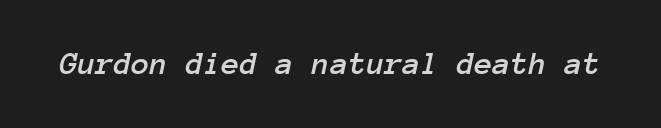
Caption: standard tracking, unaltered. Monospaced: the letters line up in strict vertical columns. You can tell it's italic because the verticals aren't actually vertical. A bare baseline throughout the passage.
